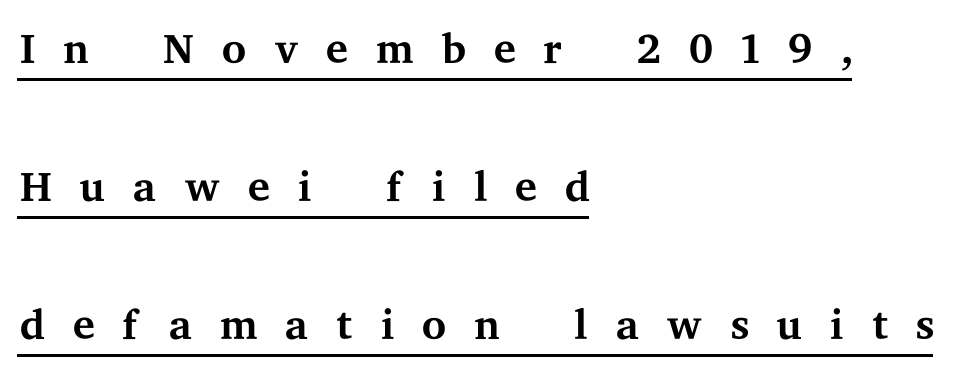
The image shows 63 px regular-weight, wide serif type, upright; set left-aligned, loose line spacing (2.19x), unusually wide letter spacing (+0.41 em), underlined; medium stroke contrast and a medium x-height.
